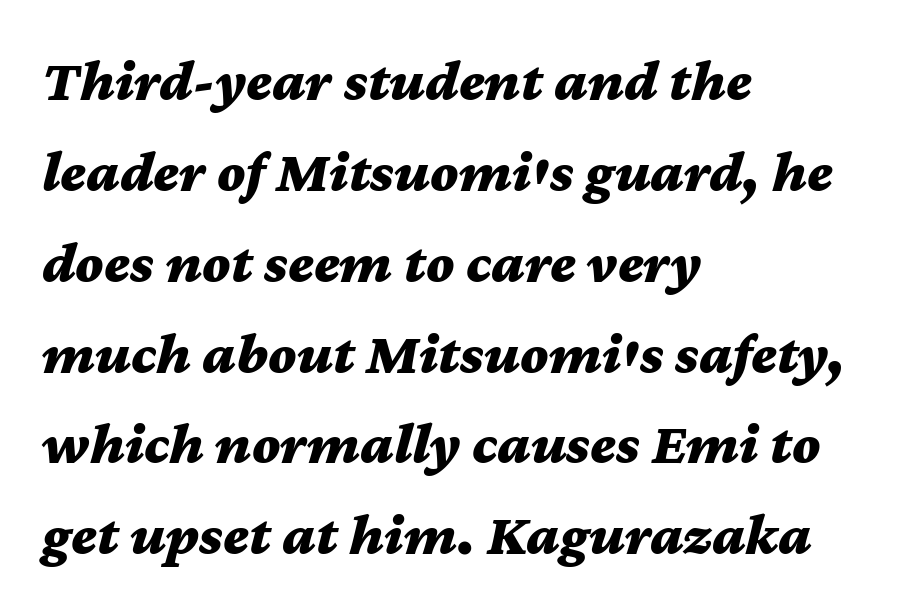
{"italic": "yes", "lean": "right", "slant_degrees": 12, "bold": "yes", "weight": "bold", "width": "wide", "stroke_contrast": "medium", "x_height": "medium", "monospaced": "no", "underline": "no", "align": "left", "line_spacing": "normal", "line_spacing_ratio": 1.54, "letter_spacing": "normal", "letter_spacing_em": 0.0, "glyph_px": 59}
